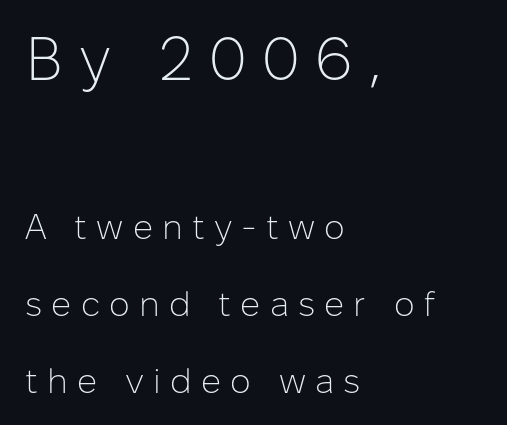
Q: Is the text bold? A: No.
Q: Is the text italic (slanted)? A: No, it is upright.
Q: Is the typeface a serif or a sans-serif typeface? A: Sans-serif.
Q: Is the text underlined? A: No.
Q: How is the paragraph aligned? A: Left-aligned.
Q: Is the spacing between letters normal or unusually wide? A: Unusually wide.
Q: Is the spacing between lines tight, normal or loose? A: Loose.
Q: Which block of text is set in a larger size, the first (top) or the second (bottom)? A: The first (top) one.
Q: Width (condensed, normal, or wide)? A: Normal.
Q: Stroke contrast? A: Low.
Q: x-height? A: Medium.
Q: Monospaced? A: No.
